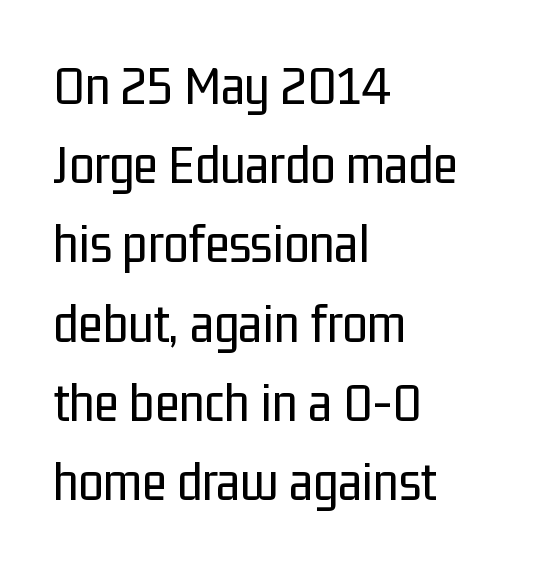
Words appear dense and cohesive because spacing is normal. Horizontally, the lines are justified to the leading edge only. Do the characters align in a grid? No, the font is proportional. The glyphs in this specimen are sans serif. If you measured baseline to baseline, you'd find a middling distance. Descender tails drop into unmarked territory.
